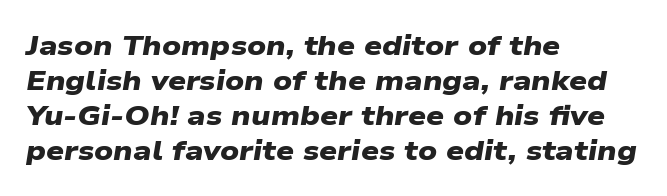
The image shows 28 px heavy, wide sans-serif type; set left-aligned, normal line spacing (1.25x), normal letter spacing, not underlined; low stroke contrast and a medium x-height.
